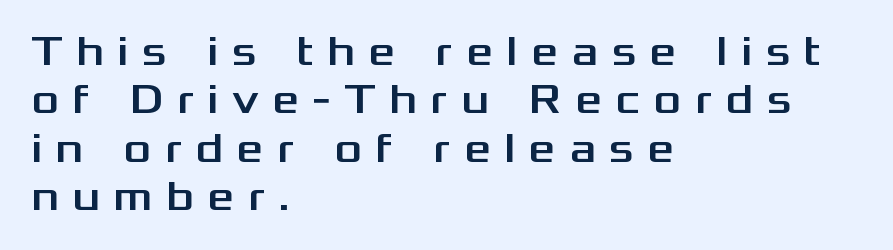
{"serif": "no", "italic": "no", "width": "wide", "stroke_contrast": "medium", "x_height": "medium", "monospaced": "no", "underline": "no", "align": "left", "line_spacing": "tight", "line_spacing_ratio": 1.15, "letter_spacing": "wide", "letter_spacing_em": 0.32, "glyph_px": 42}
